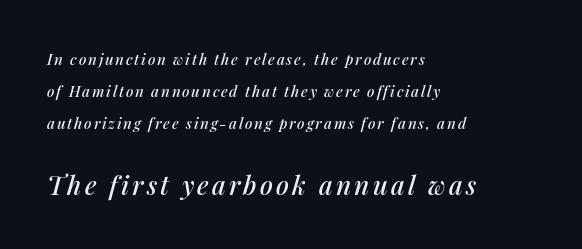
Q: Is the text italic (slanted)? A: Yes, it leans right by about 14 degrees.
Q: Is the text underlined? A: No.
Q: How is the paragraph aligned? A: Left-aligned.
Q: Is the spacing between lines tight, normal or loose? A: Loose.
Q: Which block of text is set in a larger size, the first (top) or the second (bottom)? A: The second (bottom) one.
